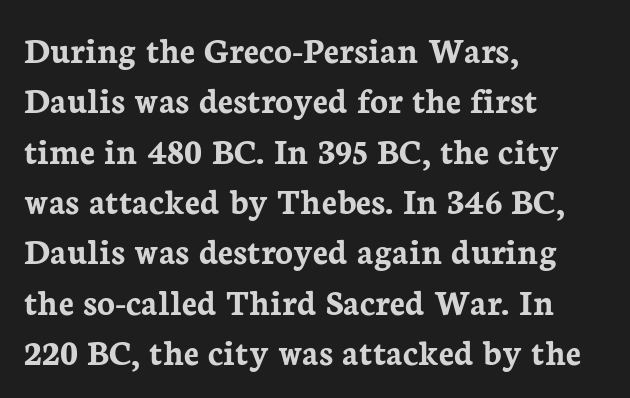
Q: Is the text bold? A: Yes.
Q: Is the text italic (slanted)? A: No, it is upright.
Q: Is the typeface a serif or a sans-serif typeface? A: Serif.
Q: Is the text underlined? A: No.
Q: How is the paragraph aligned? A: Left-aligned.
Q: Is the spacing between letters normal or unusually wide? A: Normal.
Q: Is the spacing between lines tight, normal or loose? A: Normal.
Q: Width (condensed, normal, or wide)? A: Normal.
Q: Stroke contrast? A: Low.
Q: x-height? A: Medium.
Q: Monospaced? A: No.
